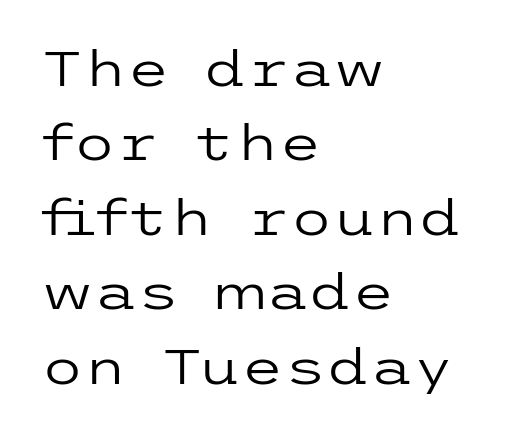
Q: Is the text bold? A: No.
Q: Is the text italic (slanted)? A: No, it is upright.
Q: Is the typeface a serif or a sans-serif typeface? A: Sans-serif.
Q: Is the text underlined? A: No.
Q: How is the paragraph aligned? A: Left-aligned.
Q: Is the spacing between letters normal or unusually wide? A: Normal.
Q: Is the spacing between lines tight, normal or loose? A: Normal.
Q: Width (condensed, normal, or wide)? A: Wide.
Q: Stroke contrast? A: Low.
Q: x-height? A: Medium.
